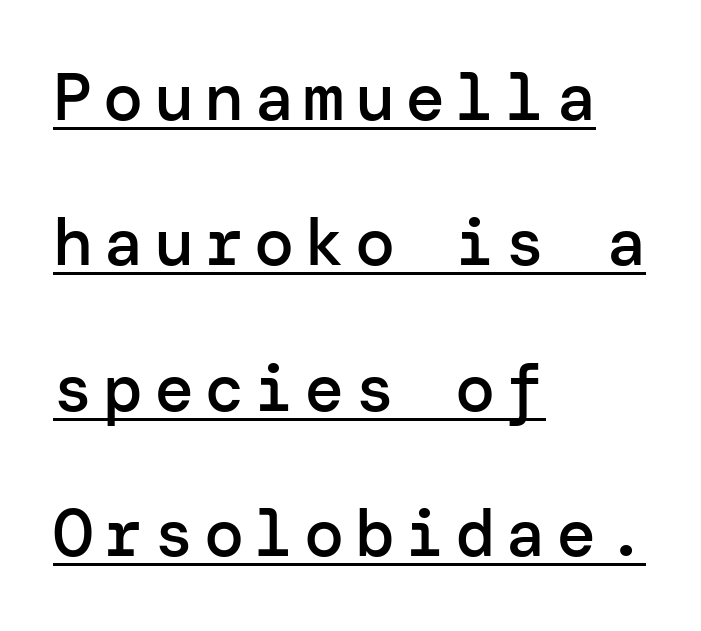
Does the type have serifs? No, each stem ends abruptly. This block would shrink considerably if given ordinary leading; it's expanded now. The sample has been set in demibold, a notch under bold. Check the space under the baseline: a stroke is drawn there. Teacher's note: observe the even left margin — that is flush-left alignment. Tall strokes in this sample are plumb rather than angled.
